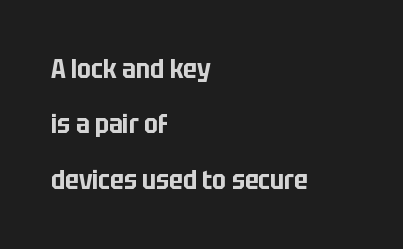
Q: Is the text italic (slanted)? A: No, it is upright.
Q: Is the text underlined? A: No.
Q: How is the paragraph aligned? A: Left-aligned.
Q: Is the spacing between letters normal or unusually wide? A: Normal.
Q: Is the spacing between lines tight, normal or loose? A: Loose.
